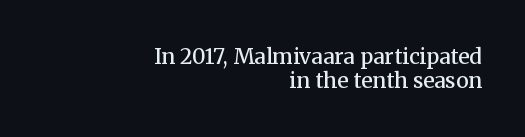
{"italic": "no", "bold": "semi", "underline": "no", "align": "right", "line_spacing": "tight", "line_spacing_ratio": 1.13, "letter_spacing": "normal", "letter_spacing_em": 0.0, "glyph_px": 21}
